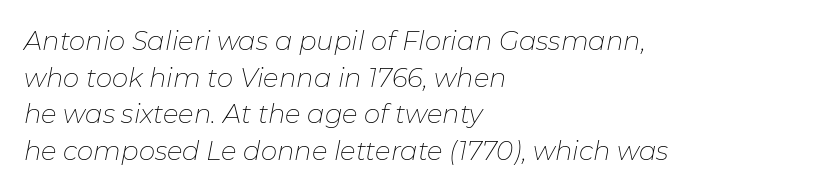
The image shows 26 px text type, italic (leaning right); set left-aligned, normal line spacing (1.41x), normal letter spacing, not underlined.
